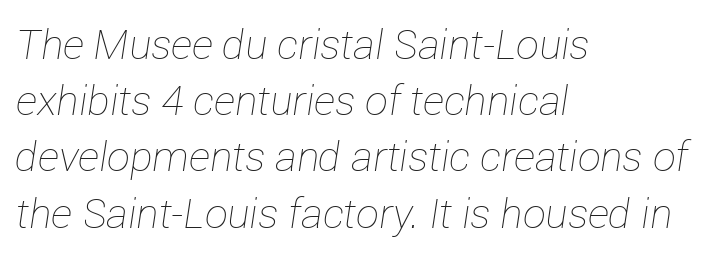
Stem width sits at or under what a default text font uses. These lines were composed using italics. How would I describe the line gaps? Plain and ordinary. The tracking reads as untouched default to a designer's eye. The glyphs are unaccompanied by any horizontal stroke below them.
